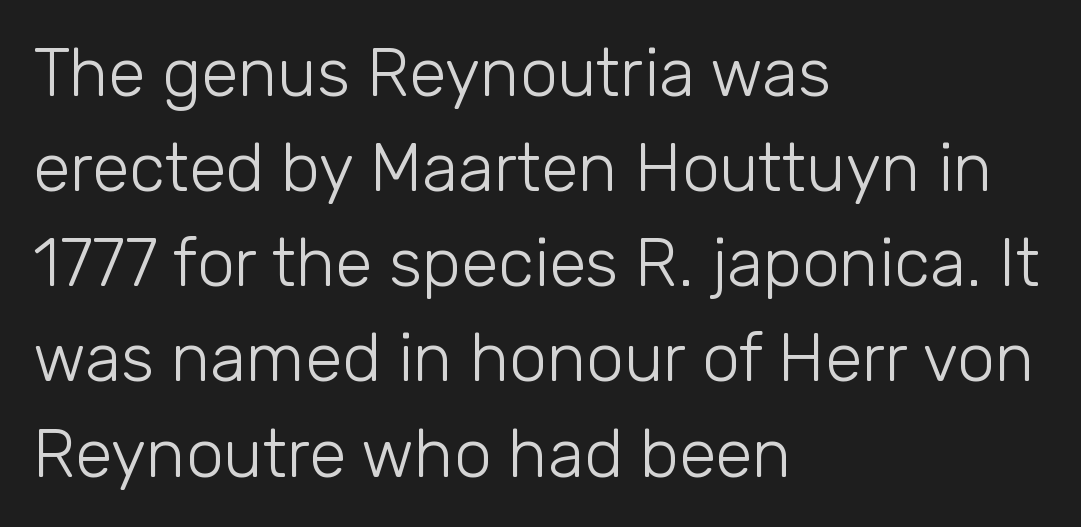
Q: Is the text bold? A: No.
Q: Is the text italic (slanted)? A: No, it is upright.
Q: Is the typeface a serif or a sans-serif typeface? A: Sans-serif.
Q: Is the text underlined? A: No.
Q: How is the paragraph aligned? A: Left-aligned.
Q: Is the spacing between letters normal or unusually wide? A: Normal.
Q: Is the spacing between lines tight, normal or loose? A: Normal.
Q: Width (condensed, normal, or wide)? A: Normal.
Q: Stroke contrast? A: Low.
Q: x-height? A: Medium.
Q: Monospaced? A: No.
